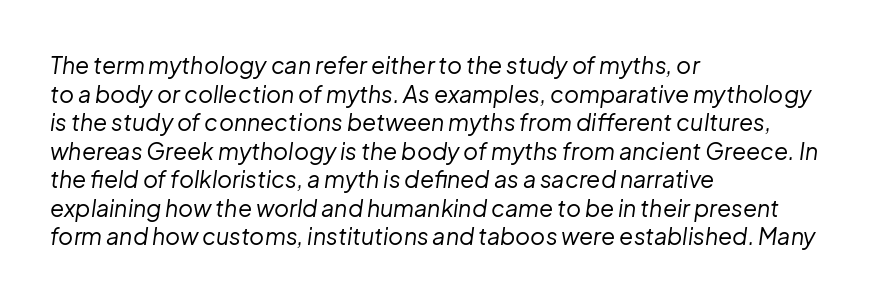
Q: Is the text bold? A: No.
Q: Is the text italic (slanted)? A: Yes, it leans right by about 8 degrees.
Q: Is the text underlined? A: No.
Q: How is the paragraph aligned? A: Left-aligned.
Q: Is the spacing between letters normal or unusually wide? A: Normal.
